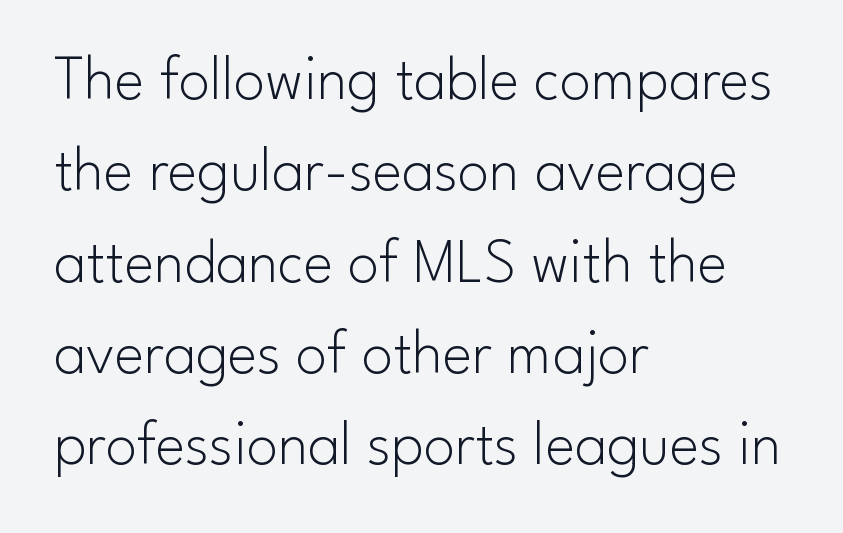
The image shows 63 px light sans-serif type, upright; set left-aligned, normal line spacing (1.45x), normal letter spacing, not underlined; low stroke contrast and a small x-height.
